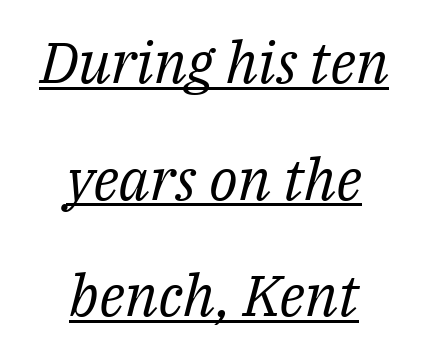
The image shows 58 px regular-weight serif type, italic (leaning right); set centered, loose line spacing (2.01x), normal letter spacing, underlined; medium stroke contrast and a medium x-height.
